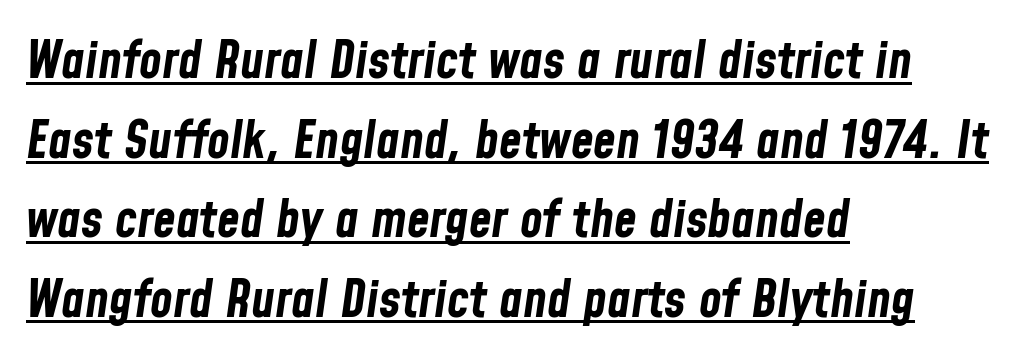
Q: Is the text bold? A: Yes.
Q: Is the text italic (slanted)? A: Yes, it leans right by about 8 degrees.
Q: Is the text underlined? A: Yes.
Q: How is the paragraph aligned? A: Left-aligned.
Q: Is the spacing between letters normal or unusually wide? A: Normal.
Q: Is the spacing between lines tight, normal or loose? A: Normal.
Q: Width (condensed, normal, or wide)? A: Condensed.
Q: Stroke contrast? A: Low.
Q: x-height? A: Medium.
Q: Monospaced? A: No.
